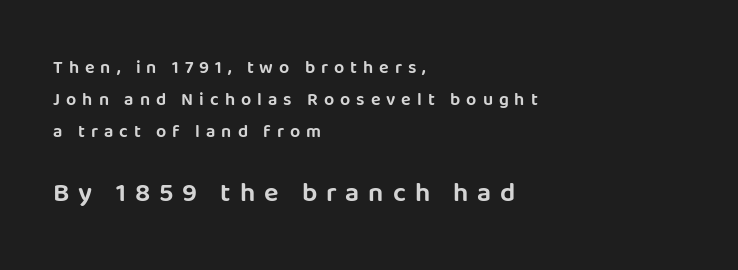
The image shows 27 px text type, upright; set left-aligned, line spacing 1.78x, unusually wide letter spacing (+0.33 em), not underlined; the second (bottom) block is 1.5x larger.
